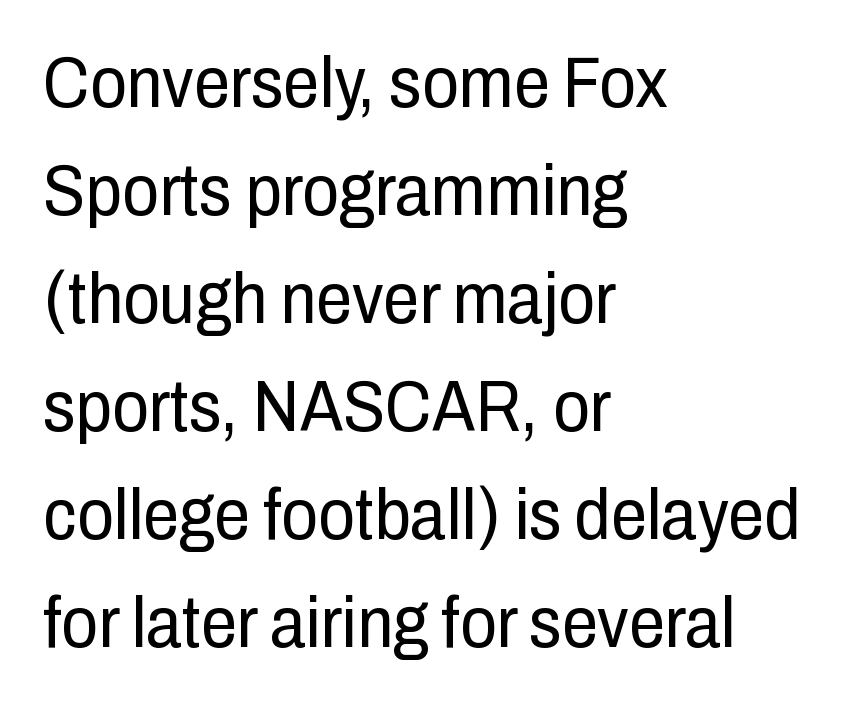
Does the copy run flush right? No — it runs flush left. This is not heavy type; no bold has been used. Italic? Not at all — the glyphs are vertical. What stands out about the letter spacing? Nothing — it is the standard amount. Is this a sans? Yes — the strokes have no serifs. Normally led — the rows are evenly, conventionally spaced.
